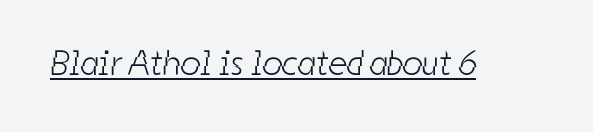
Q: Is the text bold? A: No.
Q: Is the typeface a serif or a sans-serif typeface? A: Sans-serif.
Q: Is the text underlined? A: Yes.
Q: Is the spacing between letters normal or unusually wide? A: Normal.
Q: Width (condensed, normal, or wide)? A: Condensed.
Q: Stroke contrast? A: Low.
Q: x-height? A: Medium.
Q: Monospaced? A: No.
